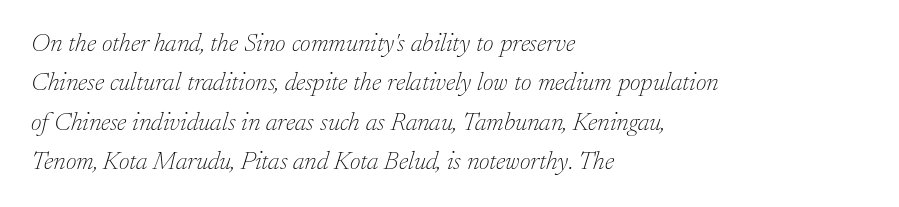
The image shows 26 px text type, italic (leaning right); set left-aligned, normal line spacing (1.51x), normal letter spacing, not underlined.
